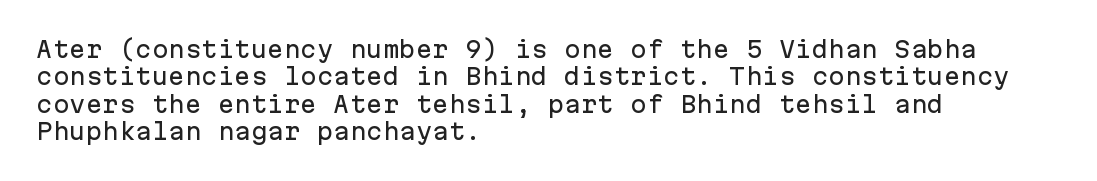
Q: Is the text italic (slanted)? A: No, it is upright.
Q: Is the text underlined? A: No.
Q: How is the paragraph aligned? A: Left-aligned.
Q: Is the spacing between letters normal or unusually wide? A: Normal.
